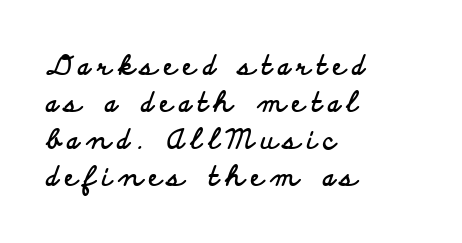
Q: Is the text bold? A: Yes.
Q: Is the text italic (slanted)? A: Yes.
Q: Is the text underlined? A: No.
Q: How is the paragraph aligned? A: Left-aligned.
Q: Is the spacing between letters normal or unusually wide? A: Unusually wide.
Q: Is the spacing between lines tight, normal or loose? A: Normal.
